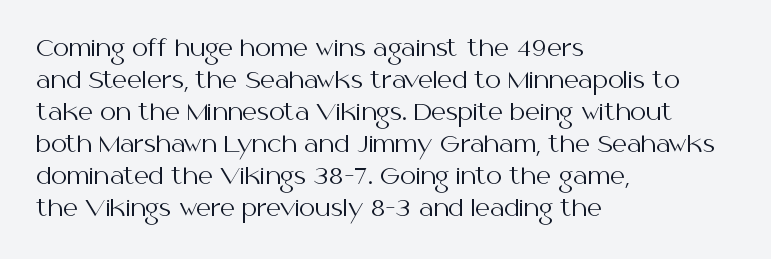
Q: Is the text bold? A: No.
Q: Is the text italic (slanted)? A: No, it is upright.
Q: Is the text underlined? A: No.
Q: How is the paragraph aligned? A: Left-aligned.
Q: Is the spacing between letters normal or unusually wide? A: Normal.
Q: Is the spacing between lines tight, normal or loose? A: Normal.
